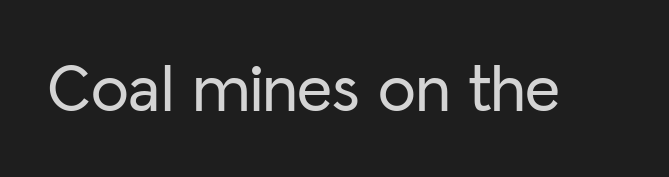
Note: no serifs on the glyphs. The foot of each line stays bare and open. The lettering stays uniformly vertical, giving the passage a roman look. Note the varied advance widths — an 'i' is clearly narrower than an 'm'. Characters follow at the spacing the type designer built in.
